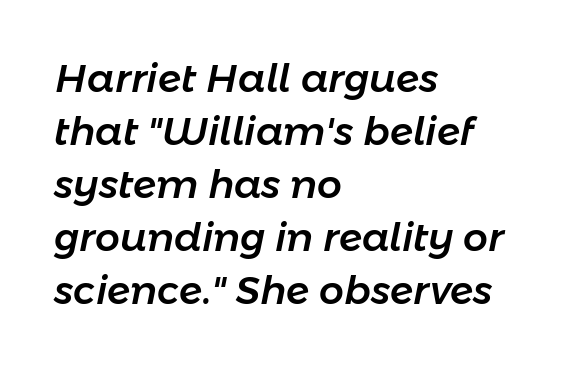
Q: Is the text italic (slanted)? A: Yes, it leans right by about 11 degrees.
Q: Is the text underlined? A: No.
Q: How is the paragraph aligned? A: Left-aligned.
Q: Is the spacing between letters normal or unusually wide? A: Normal.
Q: Is the spacing between lines tight, normal or loose? A: Normal.
Q: Width (condensed, normal, or wide)? A: Normal.
Q: Stroke contrast? A: Low.
Q: x-height? A: Medium.
Q: Monospaced? A: No.
